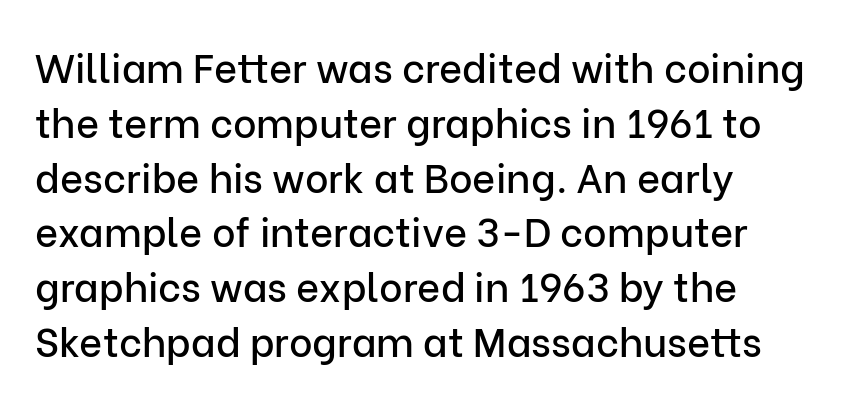
Q: Is the text italic (slanted)? A: No, it is upright.
Q: Is the typeface a serif or a sans-serif typeface? A: Sans-serif.
Q: Is the text underlined? A: No.
Q: How is the paragraph aligned? A: Left-aligned.
Q: Is the spacing between letters normal or unusually wide? A: Normal.
Q: Is the spacing between lines tight, normal or loose? A: Normal.
Q: Width (condensed, normal, or wide)? A: Normal.
Q: Stroke contrast? A: Low.
Q: x-height? A: Medium.
Q: Monospaced? A: No.
